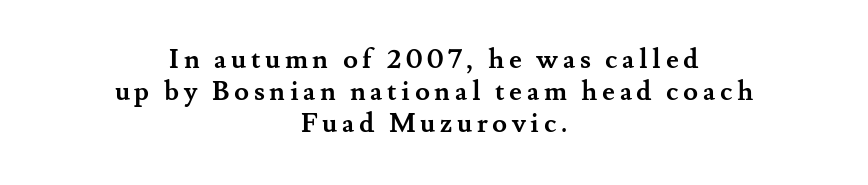
The image shows 27 px bold type, upright; set centered, line spacing 1.19x, not underlined.
